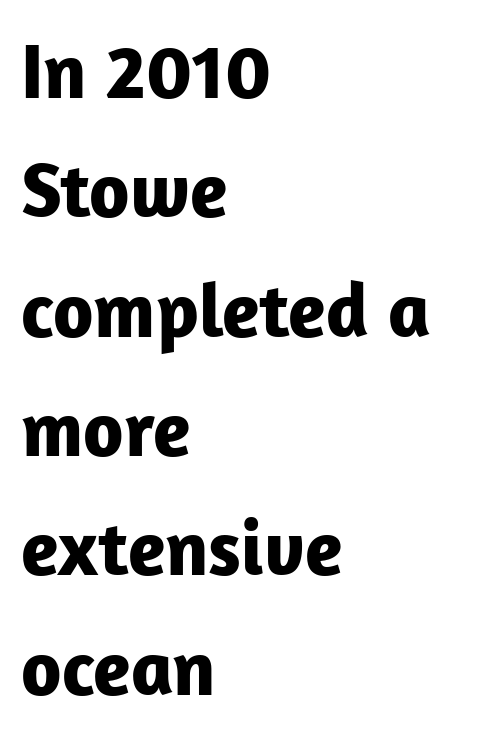
The image shows 78 px bold sans-serif type, upright; set left-aligned, normal line spacing (1.53x), normal letter spacing, not underlined; low stroke contrast and a medium x-height.
